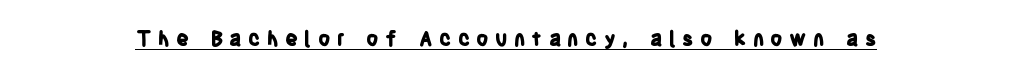
{"italic": "no", "bold": "yes", "underline": "yes", "letter_spacing": "wide", "letter_spacing_em": 0.32, "glyph_px": 20}
